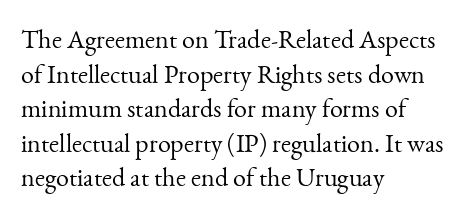
The image shows 26 px text type, upright; set left-aligned, normal line spacing (1.33x), normal letter spacing, not underlined.
